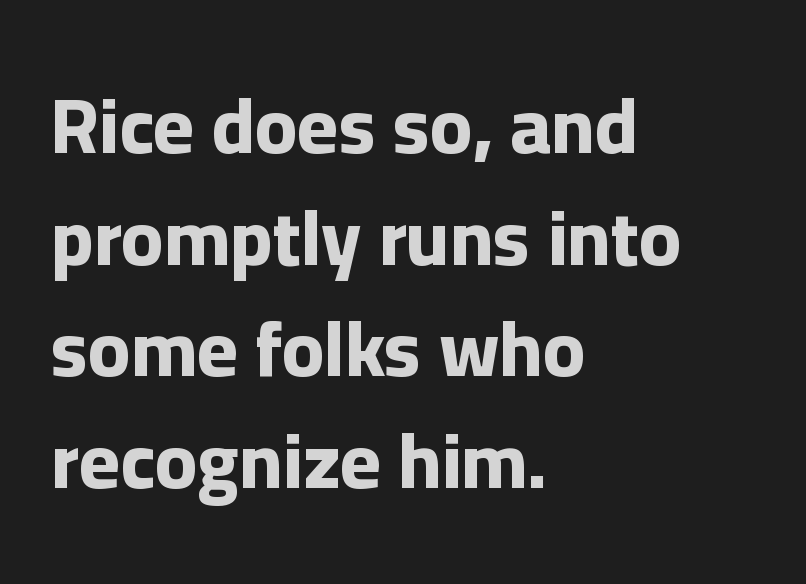
Q: Is the text bold? A: Yes.
Q: Is the text italic (slanted)? A: No, it is upright.
Q: Is the typeface a serif or a sans-serif typeface? A: Sans-serif.
Q: Is the text underlined? A: No.
Q: How is the paragraph aligned? A: Left-aligned.
Q: Is the spacing between letters normal or unusually wide? A: Normal.
Q: Is the spacing between lines tight, normal or loose? A: Normal.
Q: Width (condensed, normal, or wide)? A: Normal.
Q: Stroke contrast? A: Low.
Q: x-height? A: Medium.
Q: Monospaced? A: No.
